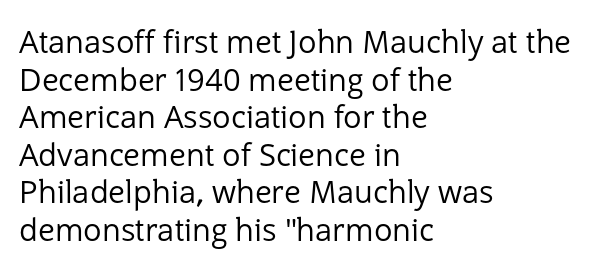
The image shows 31 px regular-weight sans-serif type, upright; set left-aligned, line spacing 1.21x, normal letter spacing, not underlined; low stroke contrast and a medium x-height.
